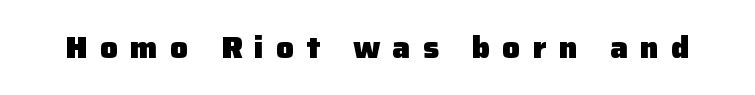
Q: Is the text bold? A: Yes.
Q: Is the text italic (slanted)? A: No, it is upright.
Q: Is the typeface a serif or a sans-serif typeface? A: Sans-serif.
Q: Is the text underlined? A: No.
Q: Is the spacing between letters normal or unusually wide? A: Unusually wide.
Q: Width (condensed, normal, or wide)? A: Normal.
Q: Stroke contrast? A: Low.
Q: x-height? A: Medium.
Q: Monospaced? A: No.
